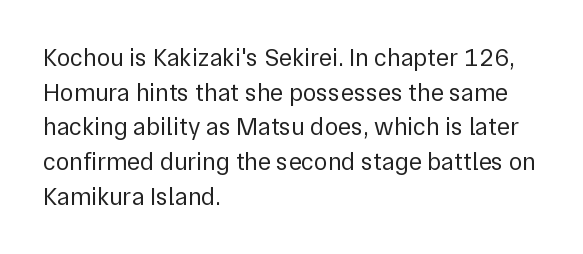
{"italic": "no", "bold": "no", "underline": "no", "align": "left", "line_spacing": "normal", "line_spacing_ratio": 1.39, "letter_spacing": "normal", "letter_spacing_em": 0.0, "glyph_px": 25}
